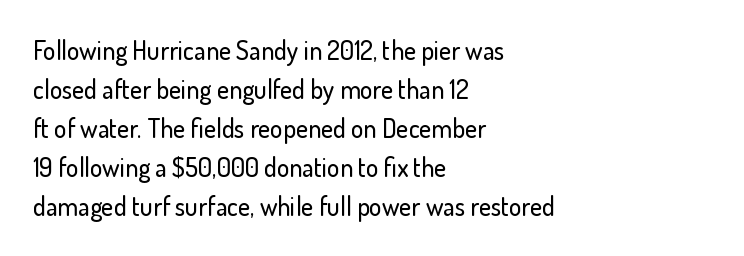
{"italic": "no", "underline": "no", "align": "left", "line_spacing": "normal", "line_spacing_ratio": 1.5, "letter_spacing": "normal", "letter_spacing_em": 0.0, "glyph_px": 26}
